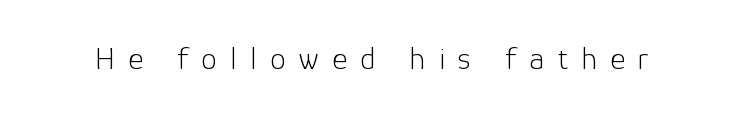
{"serif": "no", "italic": "no", "bold": "no", "weight": "light", "width": "normal", "stroke_contrast": "low", "x_height": "medium", "monospaced": "no", "underline": "no", "letter_spacing": "wide", "letter_spacing_em": 0.42, "glyph_px": 32}
